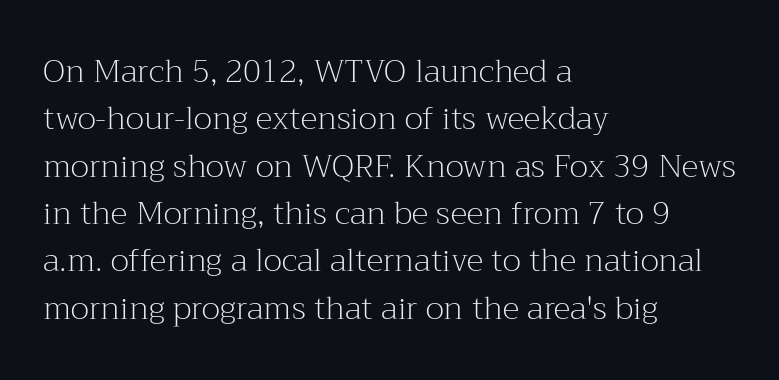
{"serif": "yes", "italic": "no", "bold": "no", "weight": "light", "width": "normal", "stroke_contrast": "medium", "x_height": "medium", "monospaced": "no", "underline": "no", "align": "left", "line_spacing": "normal", "line_spacing_ratio": 1.48, "letter_spacing": "normal", "letter_spacing_em": 0.0, "glyph_px": 32}
